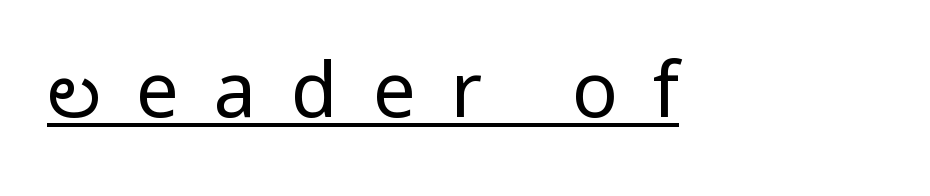
The image shows 76 px regular-weight sans-serif type, upright; set unusually wide letter spacing (+0.46 em), underlined; low stroke contrast and a medium x-height.
